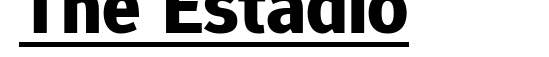
The image shows 80 px bold sans-serif type, upright; set normal letter spacing, underlined; low stroke contrast and a medium x-height.
